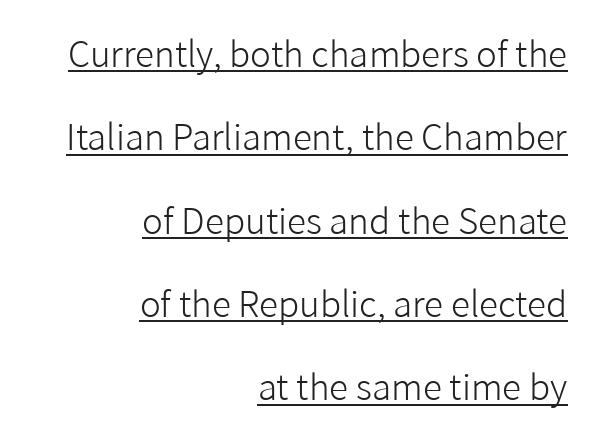
{"serif": "no", "italic": "no", "bold": "no", "weight": "light", "width": "normal", "stroke_contrast": "low", "x_height": "medium", "monospaced": "no", "underline": "yes", "align": "right", "line_spacing": "loose", "line_spacing_ratio": 2.38, "letter_spacing": "normal", "letter_spacing_em": 0.0, "glyph_px": 35}
